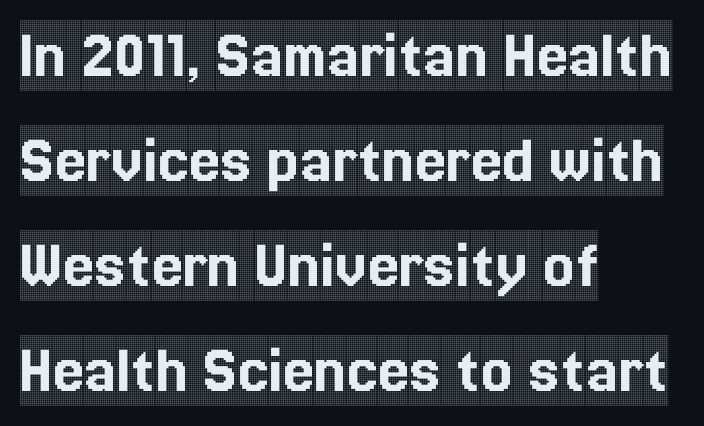
Q: Is the text italic (slanted)? A: No, it is upright.
Q: Is the typeface a serif or a sans-serif typeface? A: Serif.
Q: Is the text underlined? A: No.
Q: How is the paragraph aligned? A: Left-aligned.
Q: Is the spacing between letters normal or unusually wide? A: Normal.
Q: Is the spacing between lines tight, normal or loose? A: Normal.
Q: Width (condensed, normal, or wide)? A: Condensed.
Q: x-height? A: Large.
Q: Monospaced? A: No.
